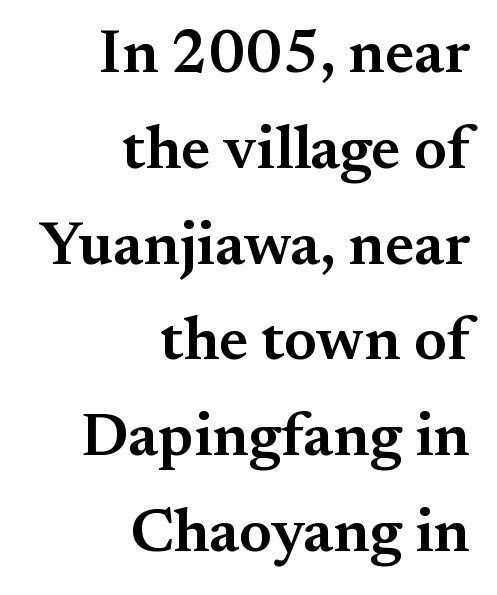
Q: Is the text bold? A: Semi-bold.
Q: Is the text italic (slanted)? A: No, it is upright.
Q: Is the typeface a serif or a sans-serif typeface? A: Serif.
Q: Is the text underlined? A: No.
Q: How is the paragraph aligned? A: Right-aligned.
Q: Is the spacing between letters normal or unusually wide? A: Normal.
Q: Is the spacing between lines tight, normal or loose? A: Normal.
Q: Width (condensed, normal, or wide)? A: Normal.
Q: Stroke contrast? A: Medium.
Q: x-height? A: Small.
Q: Monospaced? A: No.
